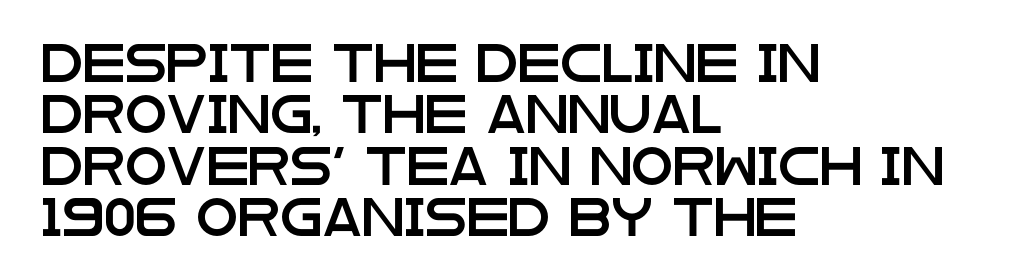
The image shows 38 px wide sans-serif type, upright; set left-aligned, normal line spacing (1.35x), normal letter spacing, not underlined; low stroke contrast and a large x-height.
